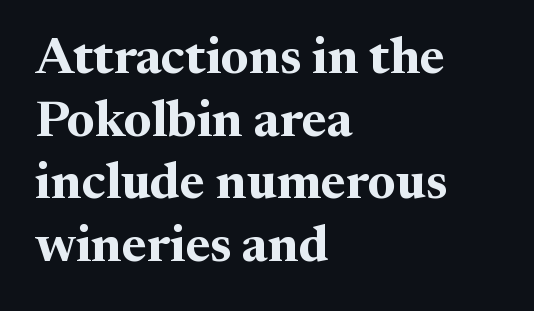
The image shows 51 px bold serif type, upright; set left-aligned, line spacing 1.23x, normal letter spacing, not underlined; medium stroke contrast and a medium x-height.
